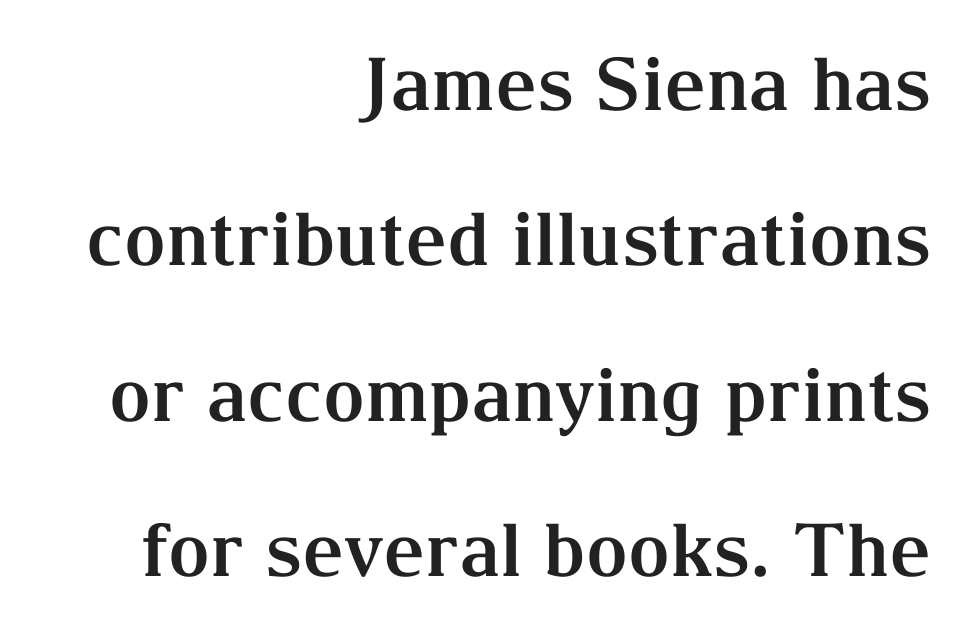
{"serif": "yes", "italic": "no", "bold": "yes", "weight": "bold", "width": "normal", "stroke_contrast": "medium", "x_height": "medium", "monospaced": "no", "underline": "no", "align": "right", "line_spacing": "loose", "line_spacing_ratio": 2.13, "letter_spacing": "normal", "letter_spacing_em": 0.0, "glyph_px": 73}
